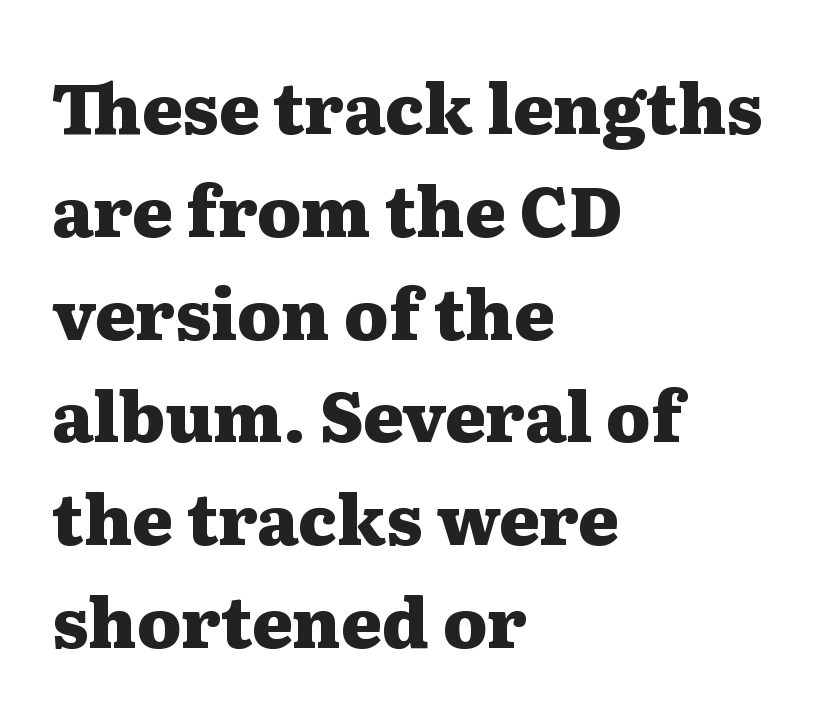
{"serif": "yes", "italic": "no", "bold": "yes", "weight": "heavy", "width": "wide", "stroke_contrast": "medium", "x_height": "medium", "monospaced": "no", "underline": "no", "align": "left", "line_spacing": "normal", "line_spacing_ratio": 1.49, "letter_spacing": "normal", "letter_spacing_em": 0.0, "glyph_px": 69}
